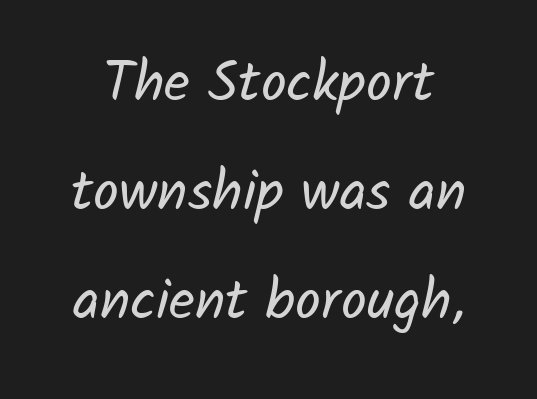
The image shows 57 px regular-weight sans-serif type; set loose line spacing (1.91x), normal letter spacing, not underlined; low stroke contrast and a medium x-height.
